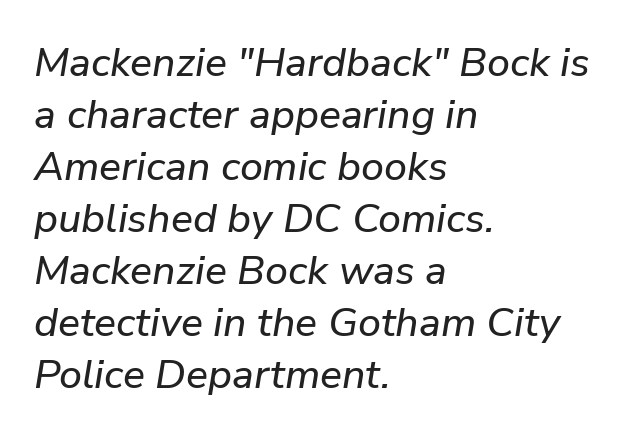
{"italic": "yes", "lean": "right", "slant_degrees": 9, "width": "normal", "stroke_contrast": "low", "x_height": "medium", "monospaced": "no", "underline": "no", "align": "left", "line_spacing": "normal", "line_spacing_ratio": 1.27, "letter_spacing": "normal", "letter_spacing_em": 0.0, "glyph_px": 41}
